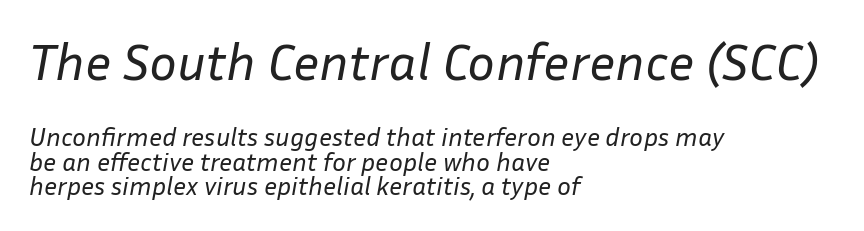
{"italic": "yes", "lean": "right", "slant_degrees": 10, "bold": "no", "weight": "regular", "width": "normal", "stroke_contrast": "low", "x_height": "medium", "monospaced": "no", "underline": "no", "align": "left", "line_spacing": "tight", "line_spacing_ratio": 0.95, "letter_spacing": "normal", "letter_spacing_em": 0.0, "larger_block": "first", "size_ratio": 2.0, "glyph_px": 52}
